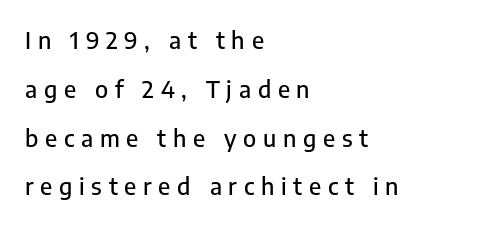
The image shows 23 px text type, upright; set left-aligned, loose line spacing (2.12x), unusually wide letter spacing (+0.29 em), not underlined.
